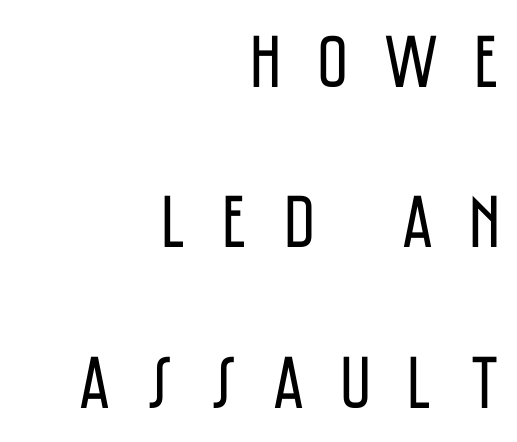
The image shows 75 px regular-weight, condensed sans-serif type, upright; set right-aligned, loose line spacing (2.14x), unusually wide letter spacing (+0.48 em), not underlined; low stroke contrast and a large x-height.
